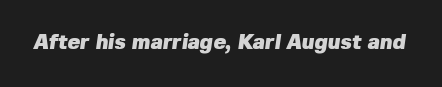
{"bold": "yes", "underline": "no", "letter_spacing": "normal", "letter_spacing_em": 0.0, "glyph_px": 21}
